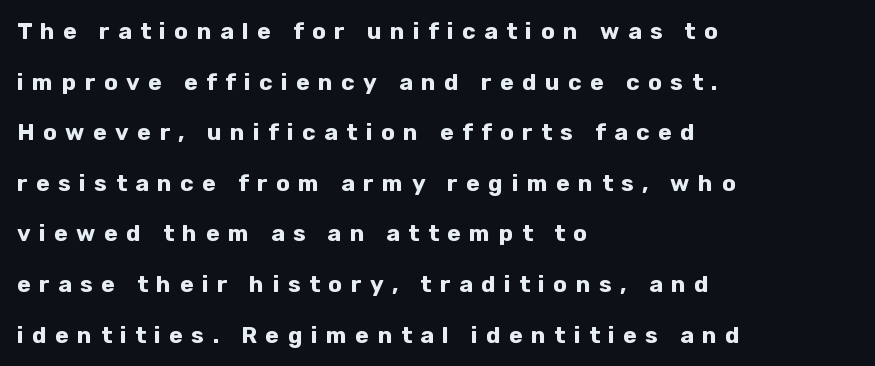
The image shows 23 px bold type, upright; set left-aligned, loose line spacing (2.2x), unusually wide letter spacing (+0.37 em), not underlined.
